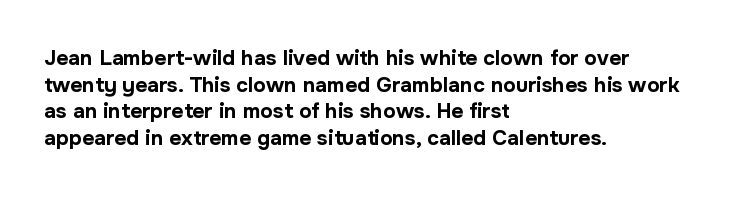
Q: Is the text bold? A: Yes.
Q: Is the text italic (slanted)? A: No, it is upright.
Q: Is the text underlined? A: No.
Q: How is the paragraph aligned? A: Left-aligned.
Q: Is the spacing between letters normal or unusually wide? A: Normal.
Q: Is the spacing between lines tight, normal or loose? A: Normal.
